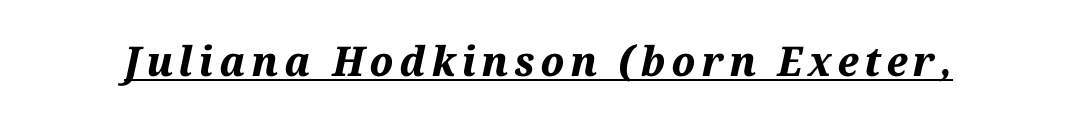
Characters are canted at an angle relative to the baseline's perpendicular. The letters advance in unequal steps, a hallmark of proportional type. These lines carry a lot of weight — the face is fully bold. Each line of the rendering has a horizontal stroke beneath the glyphs.
